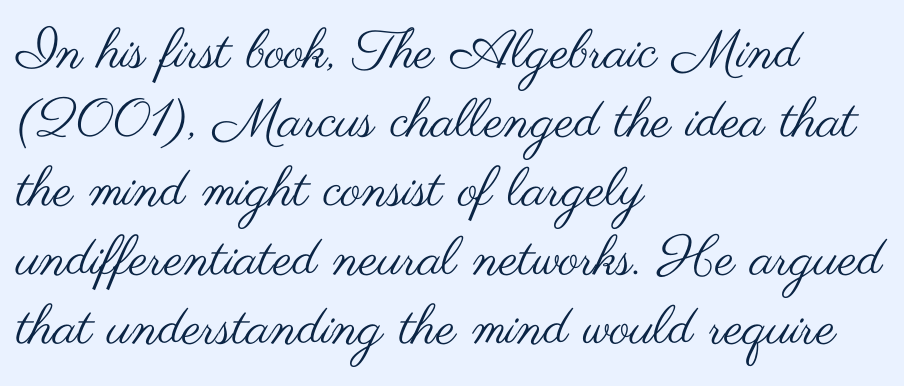
{"serif": "no", "bold": "no", "weight": "regular", "width": "wide", "stroke_contrast": "medium", "x_height": "small", "monospaced": "no", "underline": "no", "align": "left", "line_spacing": "normal", "line_spacing_ratio": 1.28, "letter_spacing": "normal", "letter_spacing_em": 0.0, "glyph_px": 54}
